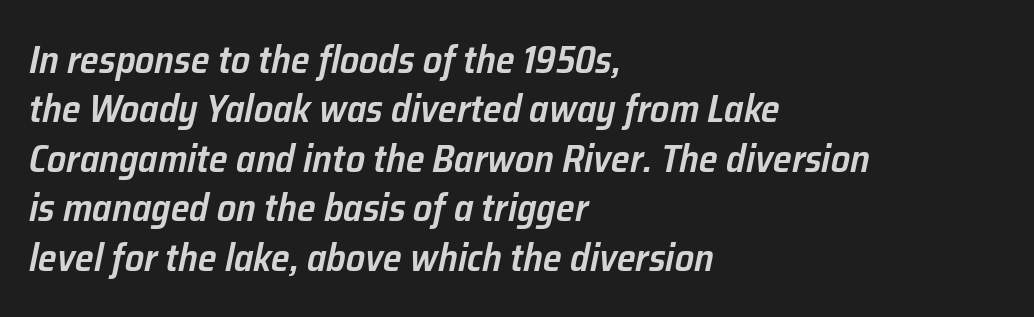
The image shows 38 px semibold type, italic (leaning right); set left-aligned, normal line spacing (1.3x), normal letter spacing, not underlined; low stroke contrast and a medium x-height.
